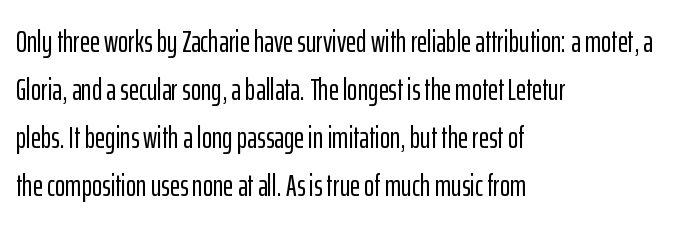
Q: Is the text italic (slanted)? A: No, it is upright.
Q: Is the typeface a serif or a sans-serif typeface? A: Sans-serif.
Q: Is the text underlined? A: No.
Q: How is the paragraph aligned? A: Left-aligned.
Q: Is the spacing between letters normal or unusually wide? A: Normal.
Q: Is the spacing between lines tight, normal or loose? A: Normal.
Q: Width (condensed, normal, or wide)? A: Condensed.
Q: Stroke contrast? A: Low.
Q: x-height? A: Medium.
Q: Monospaced? A: No.
